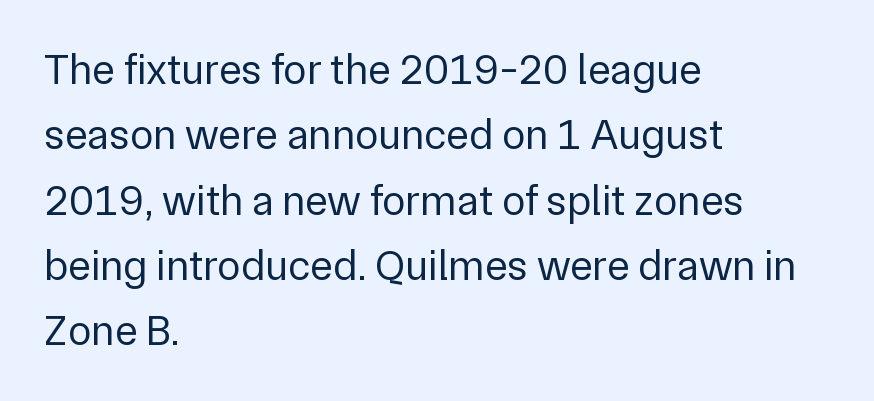
The letters sit at their default tracking, neither squeezed nor spread. A typesetter would label this face a sans. Compared with a centered layout, this one pins lines to the left instead. Is this a fixed-width face? No — the glyphs have proportional, varying widths.
